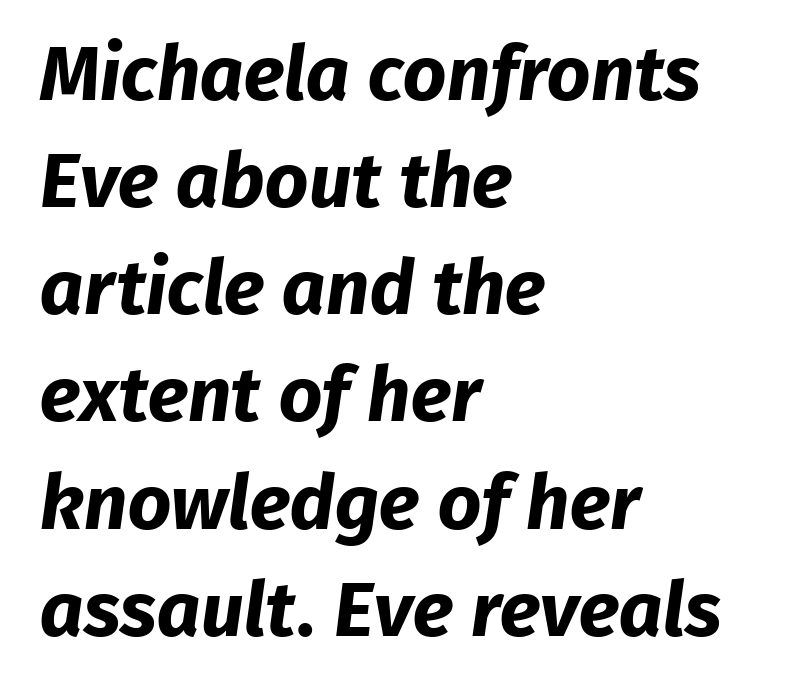
Caption: multi-line text, flush left, ragged right. Underline: absent. Type style note: lacks serifs. Do the characters align in a grid? No, the font is proportional. Summary of weight: heavy, a full bold.
